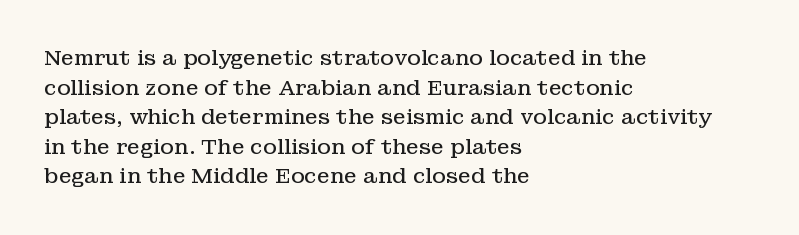
The image shows 21 px text type, upright; set left-aligned, normal line spacing (1.41x), normal letter spacing, not underlined.
